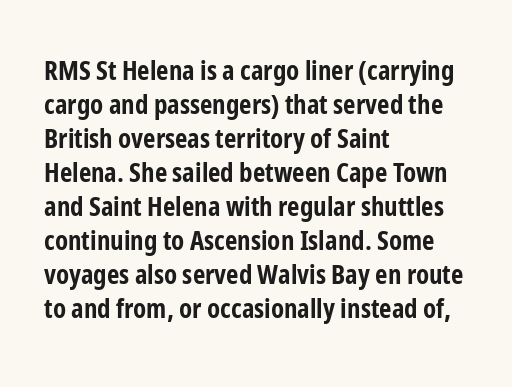
The image shows 27 px bold type, upright; set left-aligned, normal line spacing (1.26x), normal letter spacing, not underlined.
